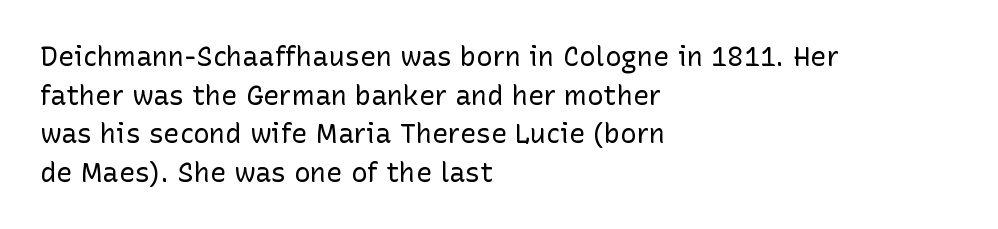
{"italic": "no", "bold": "no", "underline": "no", "align": "left", "line_spacing": "normal", "line_spacing_ratio": 1.43, "letter_spacing": "normal", "letter_spacing_em": 0.0, "glyph_px": 27}
